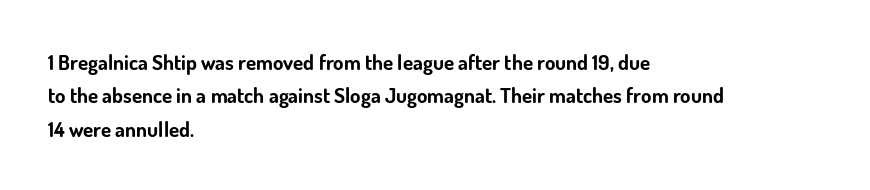
Q: Is the text bold? A: Yes.
Q: Is the text italic (slanted)? A: No, it is upright.
Q: Is the text underlined? A: No.
Q: How is the paragraph aligned? A: Left-aligned.
Q: Is the spacing between letters normal or unusually wide? A: Normal.
Q: Is the spacing between lines tight, normal or loose? A: Normal.
